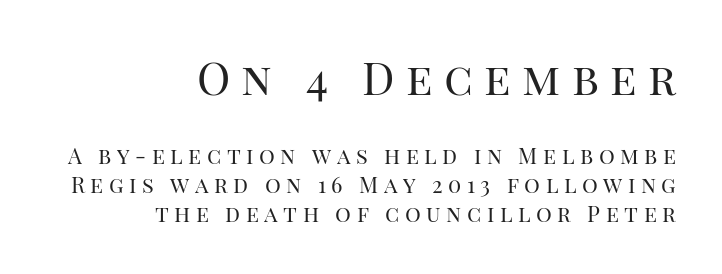
{"serif": "yes", "italic": "no", "bold": "no", "weight": "regular", "width": "normal", "stroke_contrast": "high", "x_height": "large", "monospaced": "no", "underline": "no", "align": "right", "line_spacing": "normal", "line_spacing_ratio": 1.3, "letter_spacing": "wide", "letter_spacing_em": 0.25, "larger_block": "first", "size_ratio": 2.05, "glyph_px": 45}
